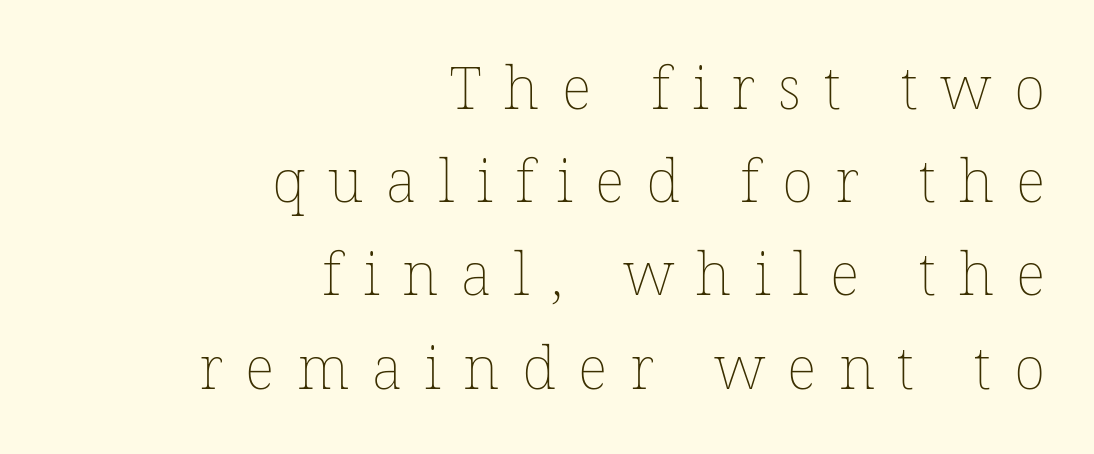
This sample has the flowing, uneven cadence of proportional lettering. Normally led — the rows are evenly, conventionally spaced. A quiet, ordinary-to-light weight characterises the typeface. The tracking reads as deliberately expanded to a designer's eye.
